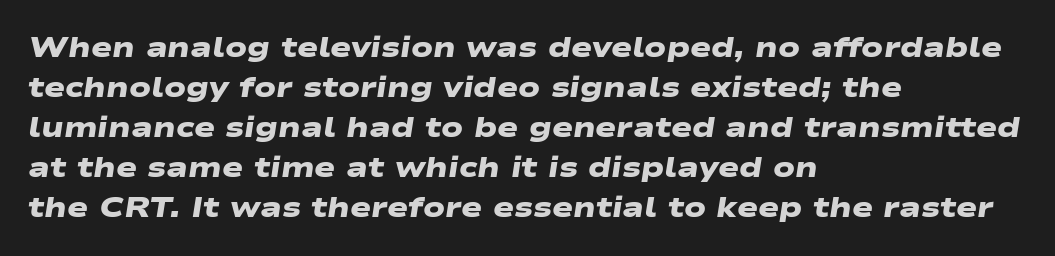
The image shows 28 px heavy, wide sans-serif type; set left-aligned, normal line spacing (1.43x), normal letter spacing, not underlined; low stroke contrast and a medium x-height.
